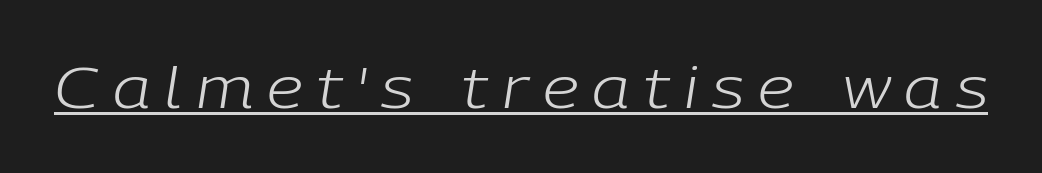
{"italic": "yes", "lean": "right", "slant_degrees": 9, "bold": "no", "weight": "light", "width": "normal", "stroke_contrast": "low", "x_height": "medium", "monospaced": "no", "underline": "yes", "letter_spacing": "wide", "letter_spacing_em": 0.25, "glyph_px": 57}
